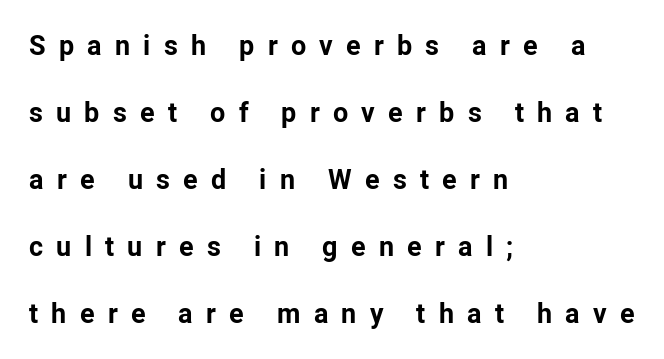
{"italic": "no", "bold": "yes", "underline": "no", "align": "left", "line_spacing": "loose", "line_spacing_ratio": 2.48, "letter_spacing": "wide", "letter_spacing_em": 0.49, "glyph_px": 27}
